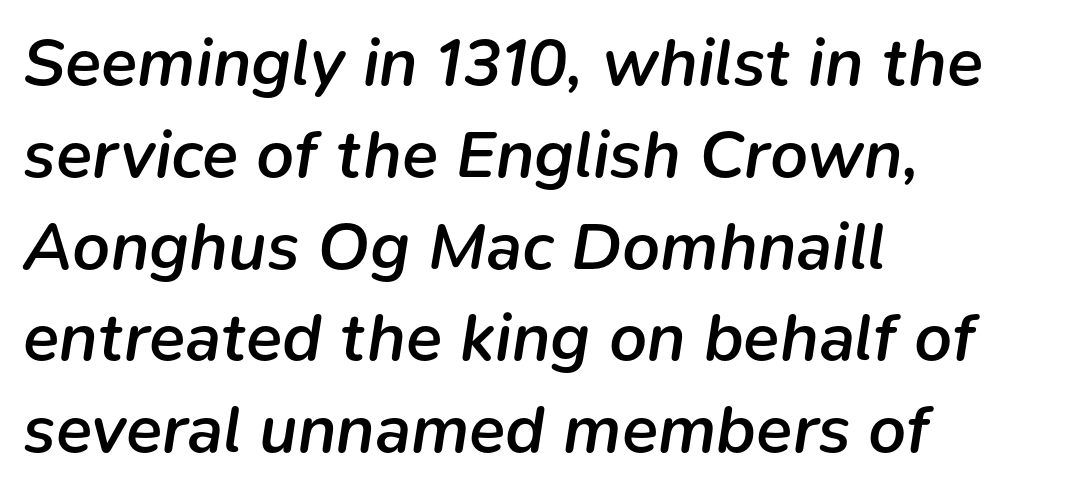
The image shows 67 px semibold type, italic (leaning right); set left-aligned, normal line spacing (1.37x), normal letter spacing, not underlined; low stroke contrast and a medium x-height.
